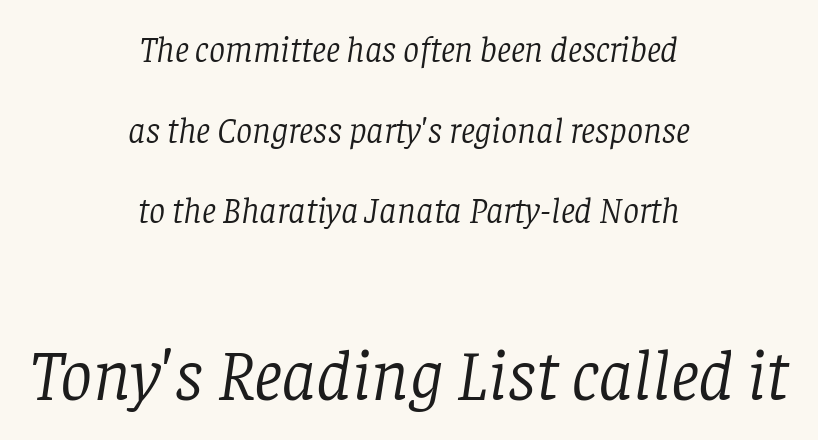
Q: Is the text bold? A: No.
Q: Is the text italic (slanted)? A: Yes, it leans right by about 8 degrees.
Q: Is the typeface a serif or a sans-serif typeface? A: Serif.
Q: Is the text underlined? A: No.
Q: How is the paragraph aligned? A: Centered.
Q: Is the spacing between letters normal or unusually wide? A: Normal.
Q: Is the spacing between lines tight, normal or loose? A: Loose.
Q: Which block of text is set in a larger size, the first (top) or the second (bottom)? A: The second (bottom) one.
Q: Width (condensed, normal, or wide)? A: Normal.
Q: Stroke contrast? A: Low.
Q: x-height? A: Large.
Q: Monospaced? A: No.
